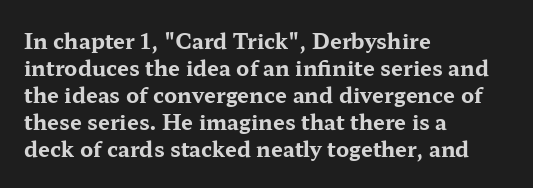
{"italic": "no", "bold": "yes", "underline": "no", "align": "left", "line_spacing": "normal", "line_spacing_ratio": 1.28, "letter_spacing": "normal", "letter_spacing_em": 0.0, "glyph_px": 21}
